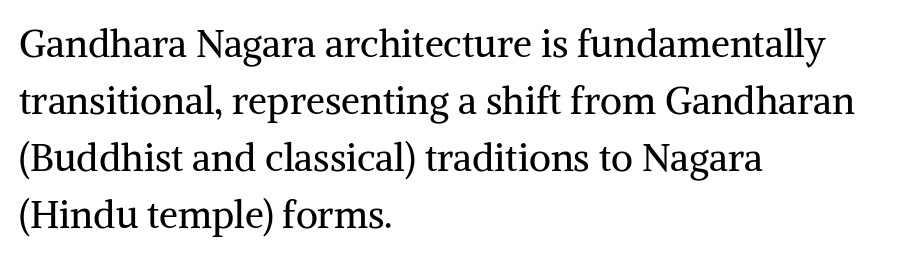
{"serif": "yes", "italic": "no", "bold": "no", "weight": "regular", "width": "normal", "stroke_contrast": "medium", "x_height": "medium", "monospaced": "no", "underline": "no", "align": "left", "line_spacing": "normal", "line_spacing_ratio": 1.5, "letter_spacing": "normal", "letter_spacing_em": 0.0, "glyph_px": 38}
